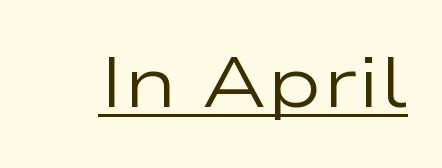
A typesetter would label this face a sans. Heaviness? Minimal to ordinary, like unemphasized prose. Notice how a bar underscores the lettering throughout. Ascenders rise straight up at ninety degrees.
